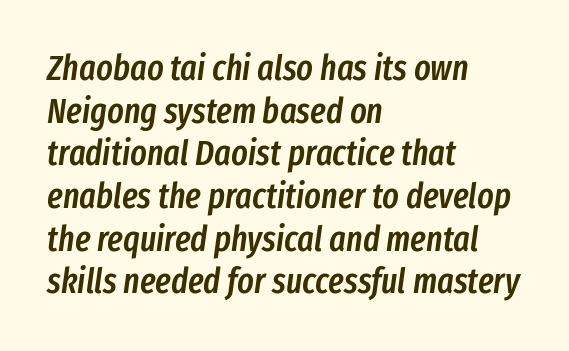
As a designer I'd log this as weight 600, semibold. Letters rest on an invisible, unmarked baseline. Every character sits at an angle, as italics do. Line starts are locked; line ends wander. Spacing verdict: proportional, widths tailored to each character. The face used here is rendered with its standard letterfit.
